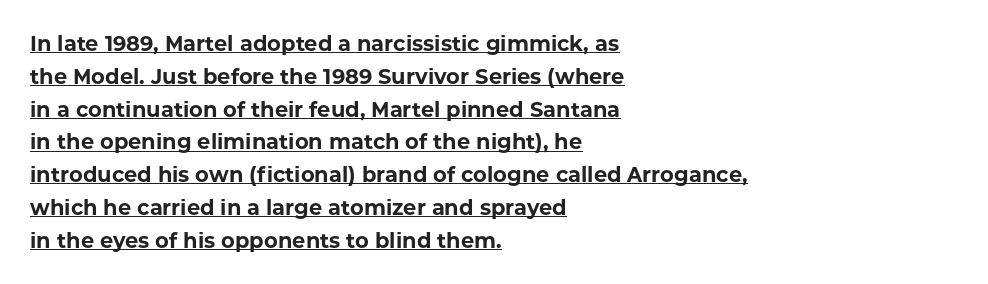
Q: Is the text bold? A: Yes.
Q: Is the text italic (slanted)? A: No, it is upright.
Q: Is the text underlined? A: Yes.
Q: How is the paragraph aligned? A: Left-aligned.
Q: Is the spacing between letters normal or unusually wide? A: Normal.
Q: Is the spacing between lines tight, normal or loose? A: Normal.
